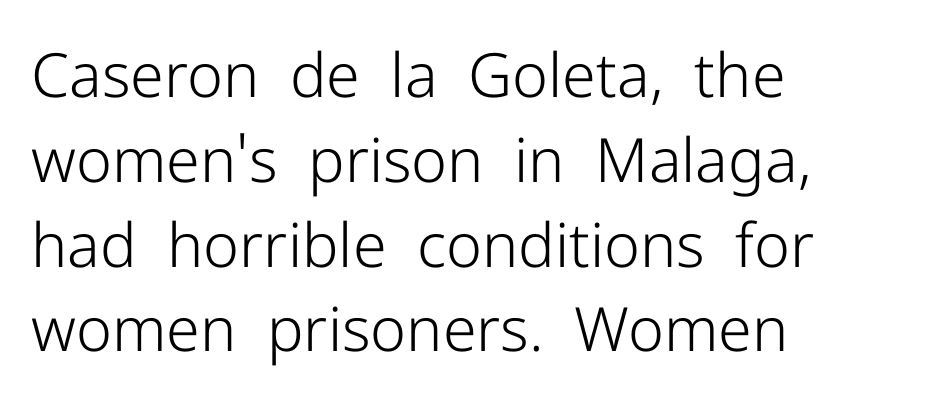
The image shows 61 px light sans-serif type, upright; set left-aligned, normal line spacing (1.39x), normal letter spacing, not underlined; low stroke contrast and a medium x-height.
